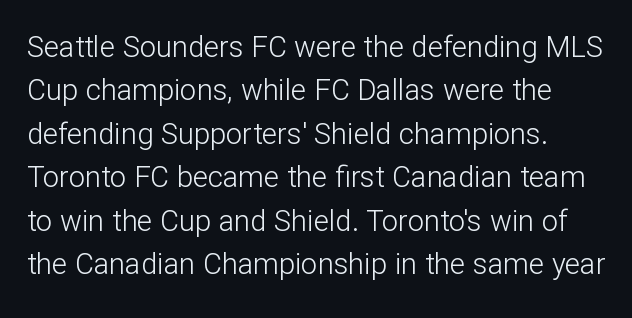
The image shows 29 px light sans-serif type, upright; set normal line spacing (1.5x), normal letter spacing, not underlined; low stroke contrast and a medium x-height.
